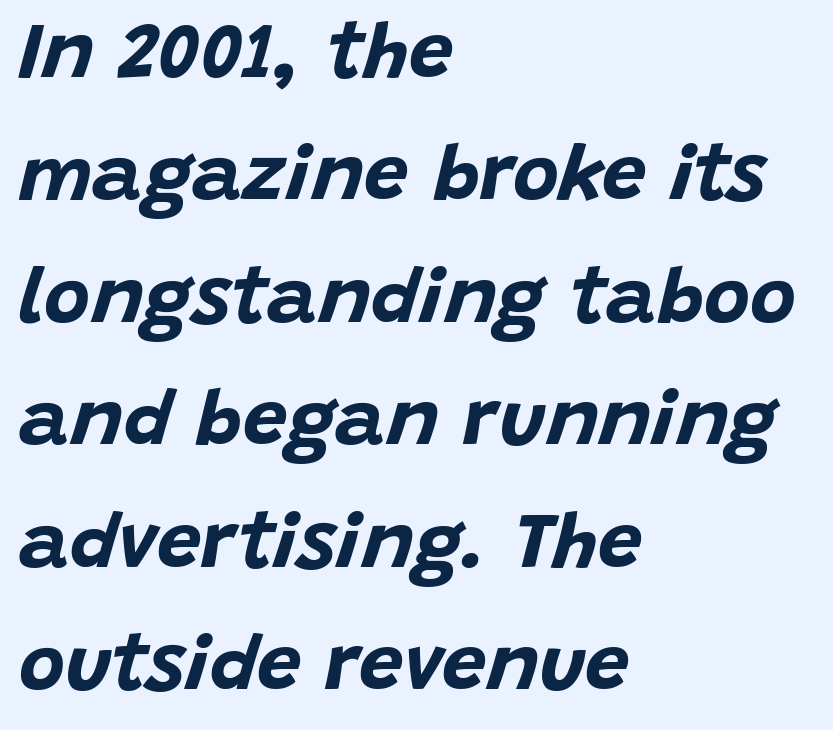
Vertical spacing — default. These lines are rendered in a variable-pitch font. The rendering applies a slant to the glyphs. The gap between lines stays unmarked. I'd describe the lettering as bold — thick and assertive.
